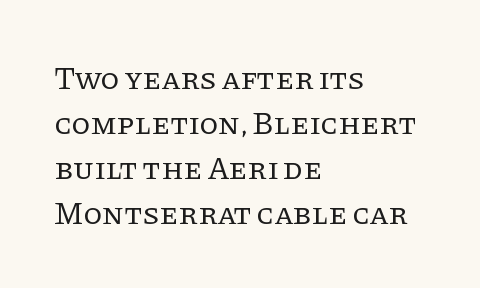
Alignment: flush left. Weight: not bold — regular or lighter. Look at the bottom of the vertical strokes: they flare into serifs here. These lines are rendered in a variable-pitch font. In terms of leading, this rendering sits right in the middle. Bare-footed words on every line.
